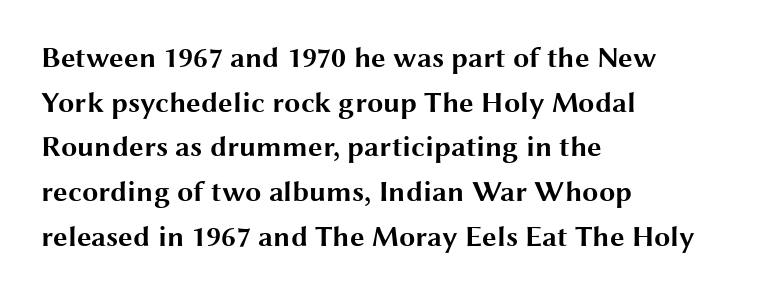
Evenly set lines give the paragraph a standard silhouette. What stands out about the letter spacing? Nothing — it is the standard amount. Does the copy run flush right? No — it runs flush left. Only glyphs here, with clear space below each row. The font is running at its bold setting.
